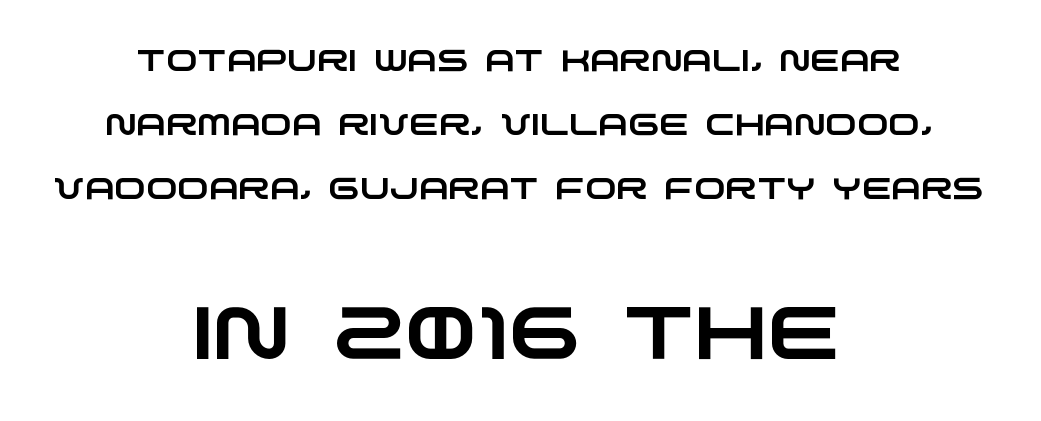
The space between consecutive lines is lavish. Serif or sans? Sans — the stroke terminals are bare. Glyph-to-glyph distance matches everyday printed text. Block two is the big one; block one sits smaller above it. Note the varied advance widths — an 'i' is clearly narrower than an 'm'. The paragraph has two soft edges and a firm central axis.
